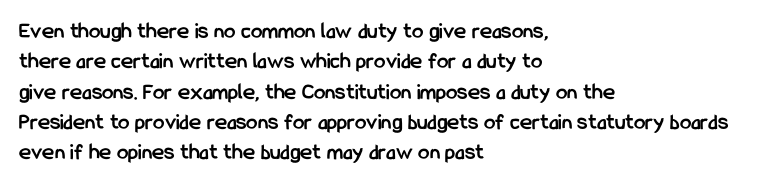
{"italic": "no", "bold": "yes", "underline": "no", "align": "left", "line_spacing": "normal", "line_spacing_ratio": 1.32, "letter_spacing": "normal", "letter_spacing_em": 0.0, "glyph_px": 23}
